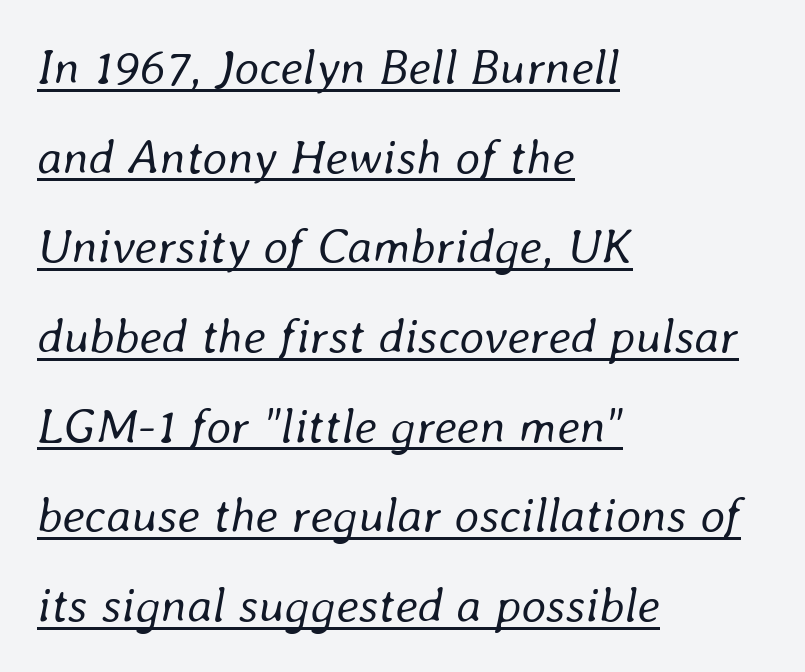
Q: Is the text bold? A: No.
Q: Is the text italic (slanted)? A: Yes, it leans right by about 8 degrees.
Q: Is the text underlined? A: Yes.
Q: How is the paragraph aligned? A: Left-aligned.
Q: Is the spacing between letters normal or unusually wide? A: Normal.
Q: Width (condensed, normal, or wide)? A: Normal.
Q: Stroke contrast? A: Low.
Q: x-height? A: Medium.
Q: Monospaced? A: No.
